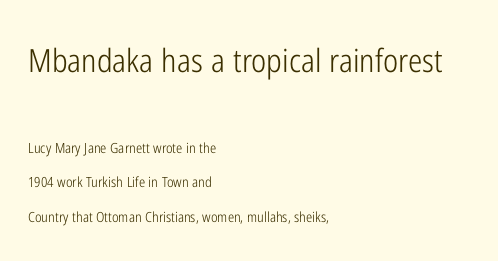
{"serif": "no", "italic": "no", "bold": "no", "weight": "light", "width": "condensed", "stroke_contrast": "low", "x_height": "medium", "monospaced": "no", "underline": "no", "align": "left", "line_spacing": "loose", "line_spacing_ratio": 2.47, "letter_spacing": "normal", "letter_spacing_em": 0.0, "larger_block": "first", "size_ratio": 2.29, "glyph_px": 32}
